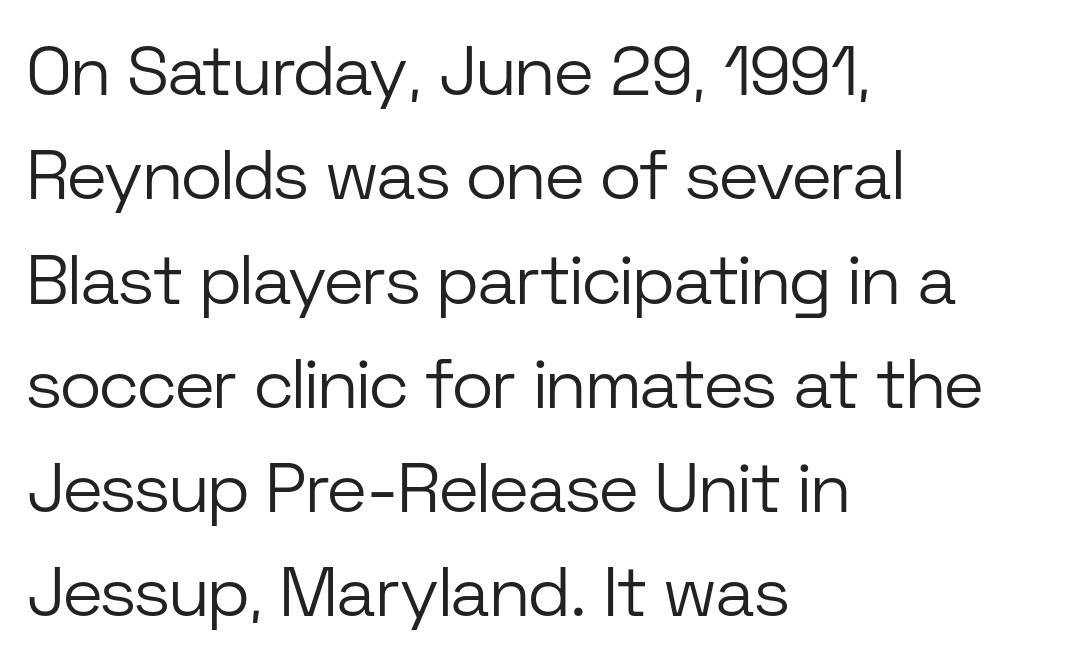
{"serif": "no", "italic": "no", "bold": "no", "weight": "light", "width": "normal", "stroke_contrast": "low", "x_height": "medium", "monospaced": "no", "underline": "no", "align": "left", "line_spacing": "normal", "line_spacing_ratio": 1.49, "letter_spacing": "normal", "letter_spacing_em": 0.0, "glyph_px": 70}
